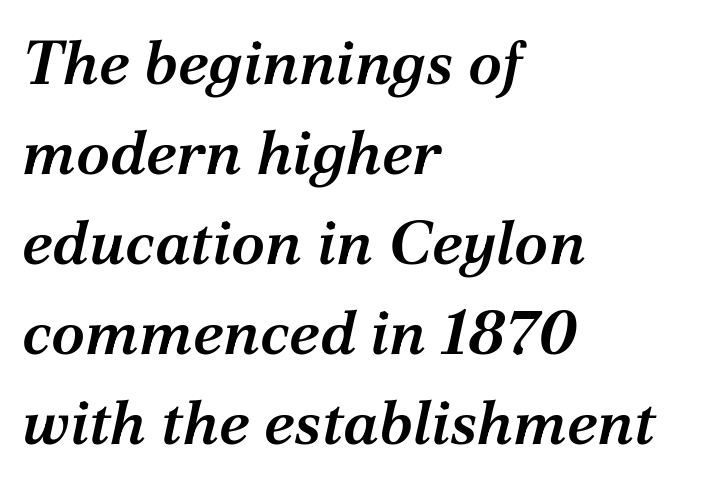
The image shows 62 px semibold serif type, italic (leaning right); set left-aligned, normal line spacing (1.45x), normal letter spacing, not underlined; medium stroke contrast and a medium x-height.
